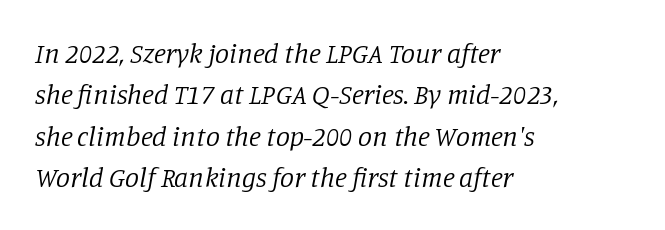
{"serif": "yes", "italic": "yes", "lean": "right", "slant_degrees": 11, "bold": "no", "weight": "regular", "width": "normal", "stroke_contrast": "low", "x_height": "large", "monospaced": "no", "underline": "no", "align": "left", "line_spacing": "normal", "line_spacing_ratio": 1.48, "letter_spacing": "normal", "letter_spacing_em": 0.0, "glyph_px": 28}
